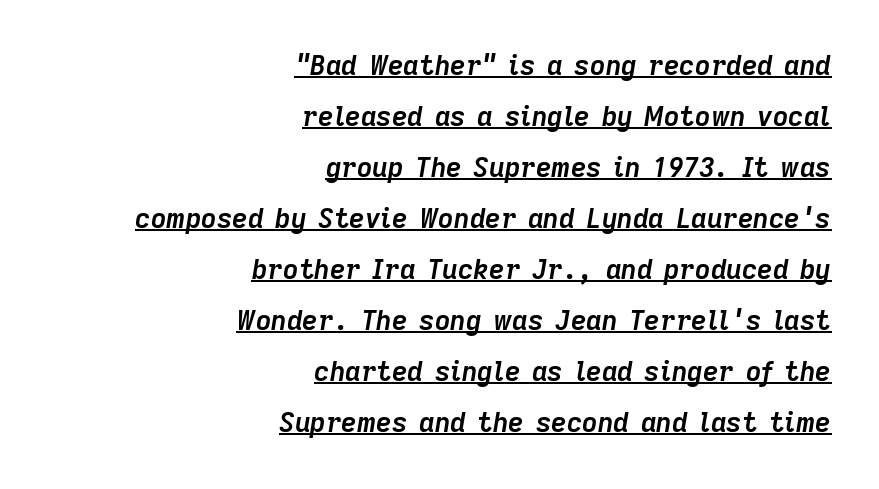
Q: Is the text bold? A: Yes.
Q: Is the text italic (slanted)? A: Yes, it leans right by about 9 degrees.
Q: Is the text underlined? A: Yes.
Q: How is the paragraph aligned? A: Right-aligned.
Q: Is the spacing between letters normal or unusually wide? A: Normal.
